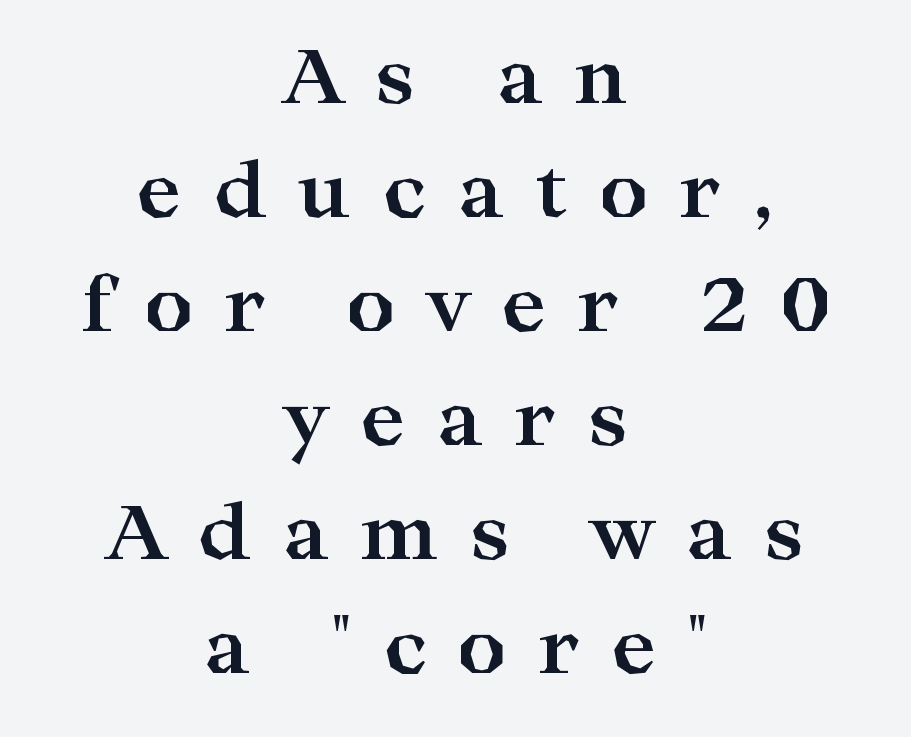
{"serif": "yes", "italic": "no", "bold": "yes", "weight": "bold", "width": "wide", "stroke_contrast": "high", "x_height": "medium", "monospaced": "no", "underline": "no", "align": "center", "line_spacing": "normal", "line_spacing_ratio": 1.5, "letter_spacing": "wide", "letter_spacing_em": 0.41, "glyph_px": 76}
